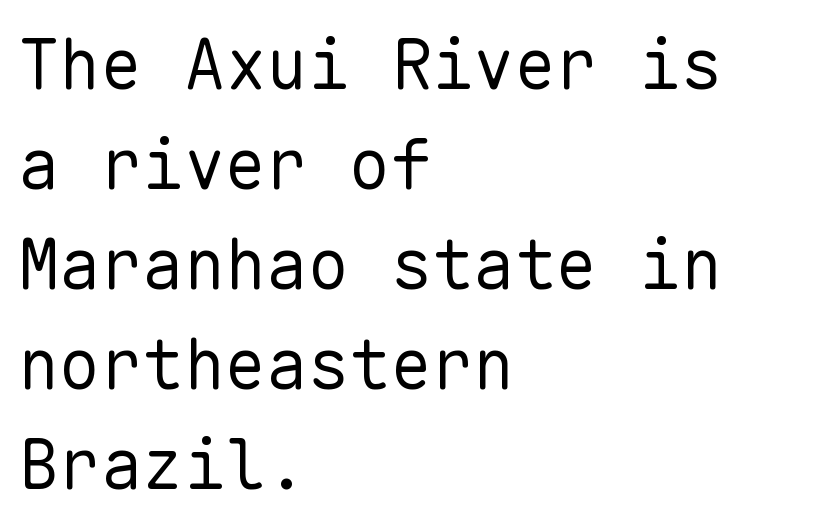
The image shows 69 px regular-weight sans-serif type, upright, monospaced; set left-aligned, normal line spacing (1.45x), normal letter spacing, not underlined; low stroke contrast and a medium x-height.
